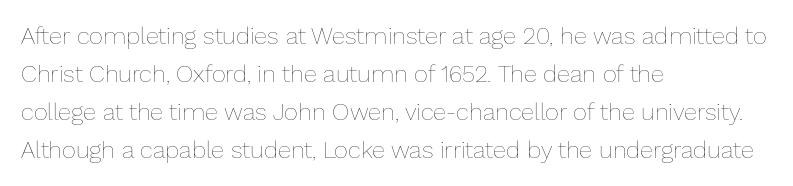
Q: Is the text bold? A: No.
Q: Is the text italic (slanted)? A: No, it is upright.
Q: Is the text underlined? A: No.
Q: How is the paragraph aligned? A: Left-aligned.
Q: Is the spacing between letters normal or unusually wide? A: Normal.
Q: Is the spacing between lines tight, normal or loose? A: Normal.
